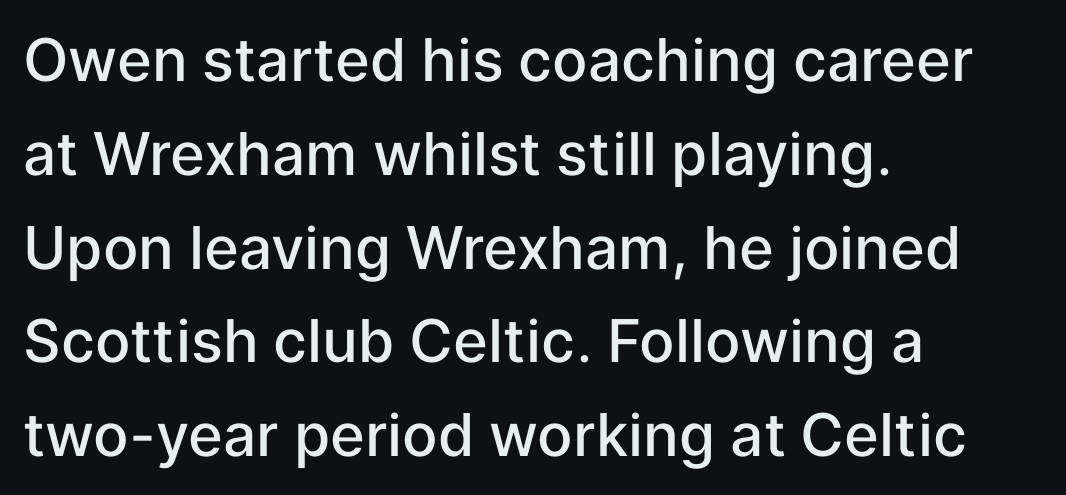
Reading down the block, your eye returns to a fixed left position each line. A typesetter would label this face a sans. Is there much room between lines? A standard amount, neither cramped nor airy. Firm but not heavy-handed strokes: this text is semibold. Students, note that the glyphs here touch the page at normal intervals.
